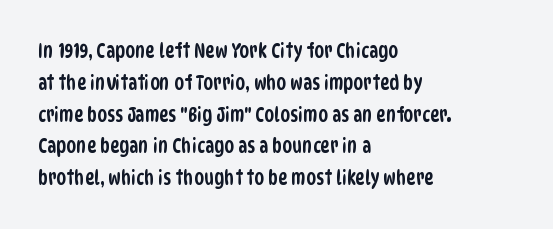
Horizontal alignment here is leftward, the default for most running prose. A typesetter would call this leading conventional body-copy spacing. The space beneath each line is pristine and unruled. This sample uses plain, unmodified letter spacing.
